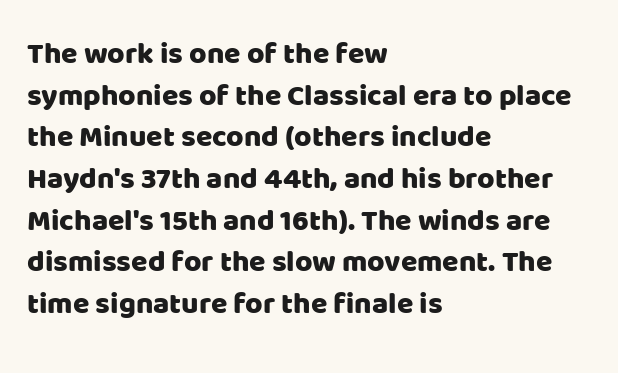
Note the varied advance widths — an 'i' is clearly narrower than an 'm'. Every stem runs plumb, perpendicular to the baseline. These lines are set flush left with a ragged right edge. Between one letter and the next there's only the usual sliver of space. The typeface chosen for these lines omits serifs. If you measured baseline to baseline, you'd find a middling distance.
